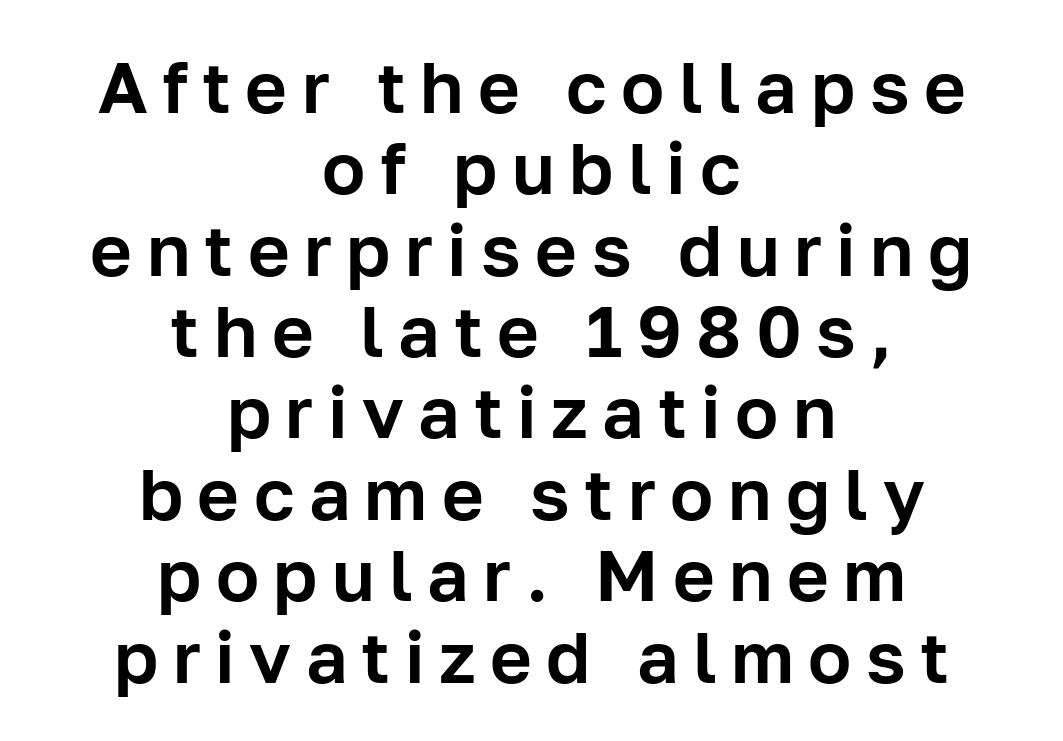
The image shows 72 px sans-serif type, upright; set centered, tight line spacing (1.13x), unusually wide letter spacing (+0.2 em), not underlined; low stroke contrast and a medium x-height.
